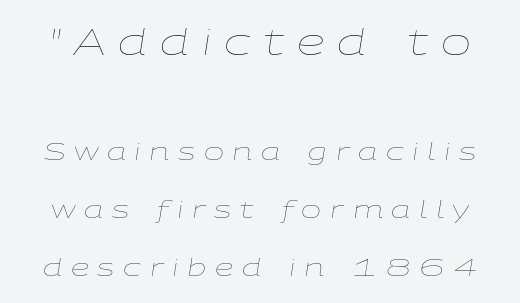
{"italic": "yes", "lean": "right", "slant_degrees": 9, "bold": "no", "weight": "thin", "width": "wide", "stroke_contrast": "low", "x_height": "medium", "monospaced": "no", "underline": "no", "line_spacing": "loose", "line_spacing_ratio": 2.42, "letter_spacing": "wide", "letter_spacing_em": 0.36, "larger_block": "first", "size_ratio": 1.5, "glyph_px": 36}
